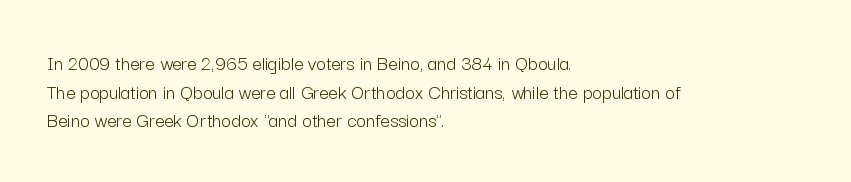
Q: Is the text bold? A: No.
Q: Is the text italic (slanted)? A: No, it is upright.
Q: Is the text underlined? A: No.
Q: How is the paragraph aligned? A: Left-aligned.
Q: Is the spacing between letters normal or unusually wide? A: Normal.
Q: Is the spacing between lines tight, normal or loose? A: Normal.
